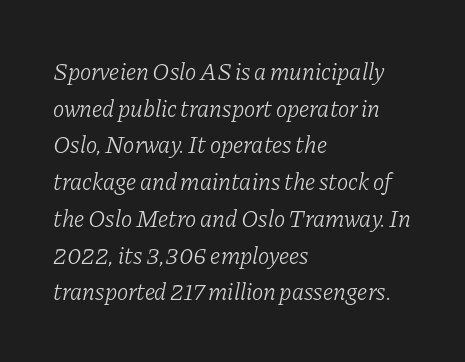
Q: Is the text bold? A: No.
Q: Is the text italic (slanted)? A: Yes, it leans right by about 11 degrees.
Q: Is the text underlined? A: No.
Q: How is the paragraph aligned? A: Left-aligned.
Q: Is the spacing between letters normal or unusually wide? A: Normal.
Q: Is the spacing between lines tight, normal or loose? A: Normal.
